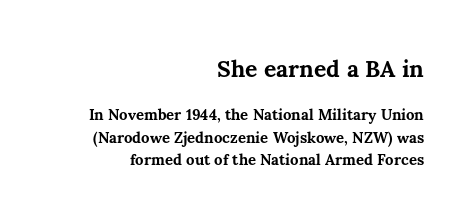
The image shows 23 px bold type, upright; set right-aligned, normal line spacing (1.48x), normal letter spacing, not underlined; the first (top) block is 1.53x larger.
